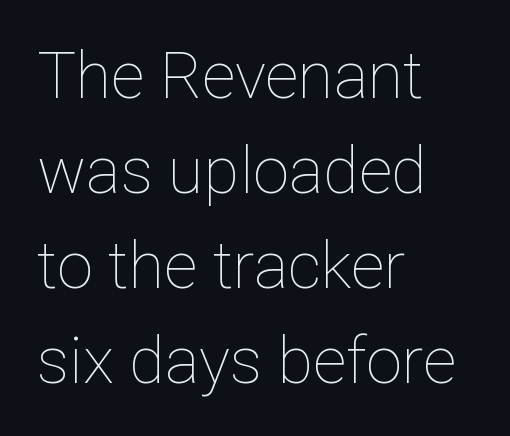
{"italic": "no", "bold": "no", "weight": "thin", "width": "normal", "stroke_contrast": "low", "x_height": "medium", "monospaced": "no", "underline": "no", "align": "left", "line_spacing": "normal", "line_spacing_ratio": 1.46, "letter_spacing": "normal", "letter_spacing_em": 0.0, "glyph_px": 65}
